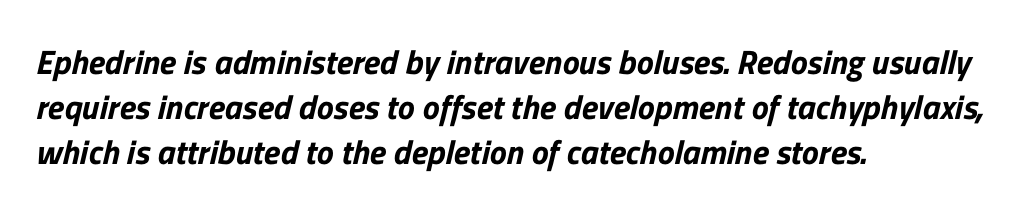
The image shows 34 px sans-serif type; set left-aligned, normal line spacing (1.33x), normal letter spacing, not underlined; low stroke contrast and a medium x-height.
